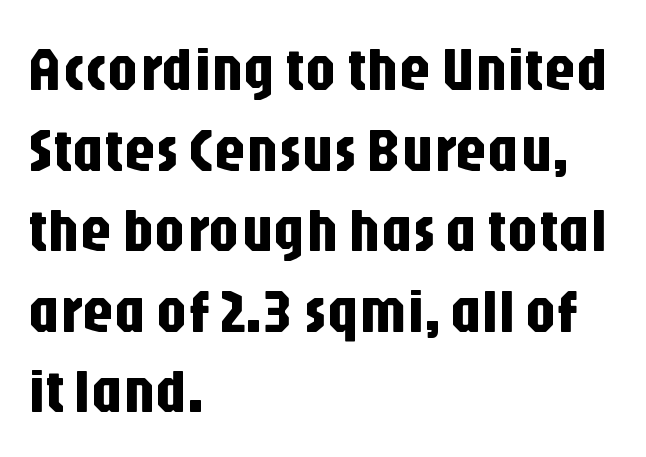
The image shows 62 px condensed sans-serif type, upright; set left-aligned, normal line spacing (1.3x), normal letter spacing, not underlined; low stroke contrast and a large x-height.
